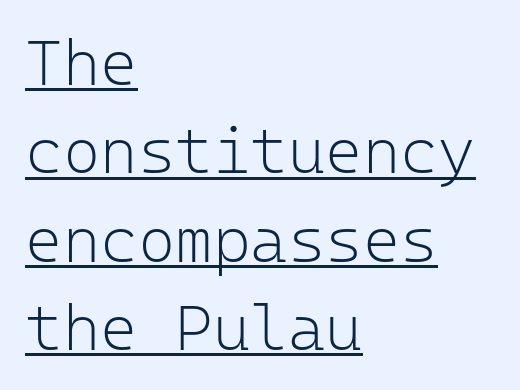
Q: Is the text bold? A: No.
Q: Is the text italic (slanted)? A: No, it is upright.
Q: Is the typeface a serif or a sans-serif typeface? A: Sans-serif.
Q: Is the text underlined? A: Yes.
Q: How is the paragraph aligned? A: Left-aligned.
Q: Is the spacing between letters normal or unusually wide? A: Normal.
Q: Is the spacing between lines tight, normal or loose? A: Normal.
Q: Width (condensed, normal, or wide)? A: Normal.
Q: Stroke contrast? A: Low.
Q: x-height? A: Medium.
Q: Monospaced? A: Yes.
